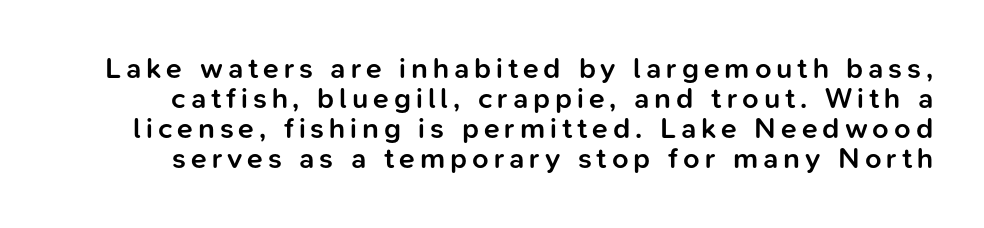
Q: Is the text bold? A: Semi-bold.
Q: Is the text italic (slanted)? A: No, it is upright.
Q: Is the typeface a serif or a sans-serif typeface? A: Sans-serif.
Q: Is the text underlined? A: No.
Q: Is the spacing between lines tight, normal or loose? A: Tight.
Q: Width (condensed, normal, or wide)? A: Normal.
Q: Stroke contrast? A: Low.
Q: x-height? A: Medium.
Q: Monospaced? A: No.
